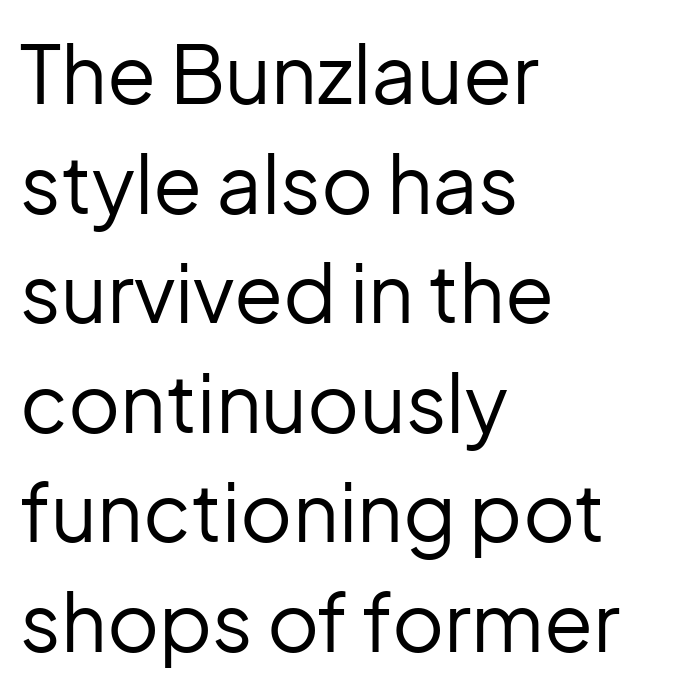
The image shows 80 px regular-weight sans-serif type, upright; set left-aligned, normal line spacing (1.37x), normal letter spacing, not underlined; low stroke contrast and a medium x-height.
